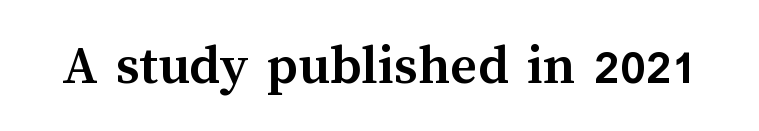
The passage shown is emphatically bold. Posture: upright roman. Between one letter and the next there's only the usual sliver of space. Each letter keeps its own natural width here, so spacing adapts to shape. The foot of each line stays bare and open.
